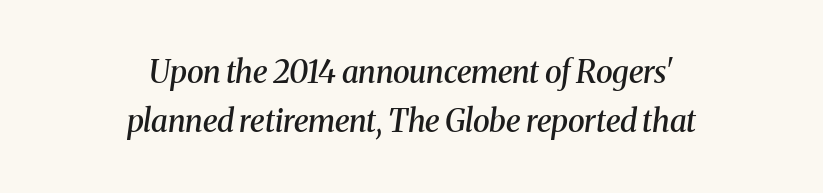
The image shows 31 px semibold serif type, italic (leaning right); set centered, normal line spacing (1.57x), normal letter spacing, not underlined; medium stroke contrast and a medium x-height.
